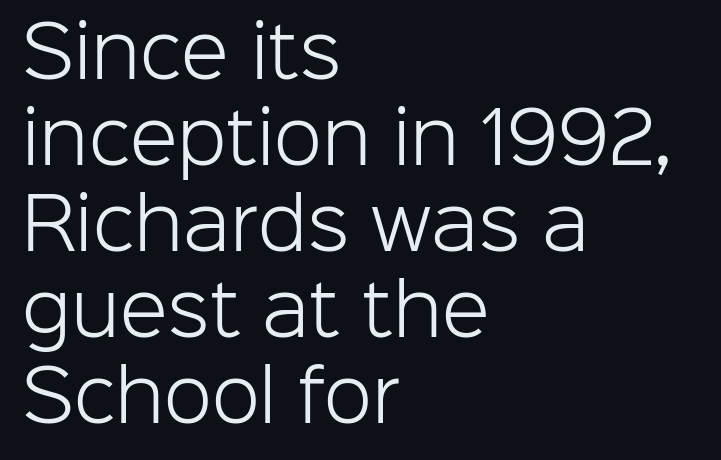
{"serif": "no", "italic": "no", "bold": "no", "weight": "light", "width": "normal", "stroke_contrast": "low", "x_height": "medium", "monospaced": "no", "underline": "no", "align": "left", "line_spacing_ratio": 1.23, "letter_spacing": "normal", "letter_spacing_em": 0.0, "glyph_px": 70}
